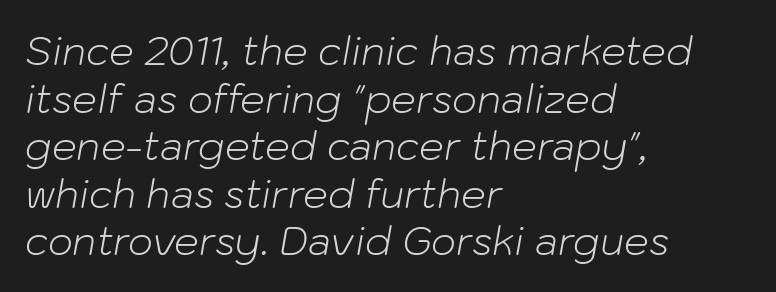
Is the block centered? No — it sits flush against the left margin. Weight class: somewhere from thin through regular. Letter spacing: default. Spacing verdict: proportional, widths tailored to each character. Decoration check: the copy has no underline.
